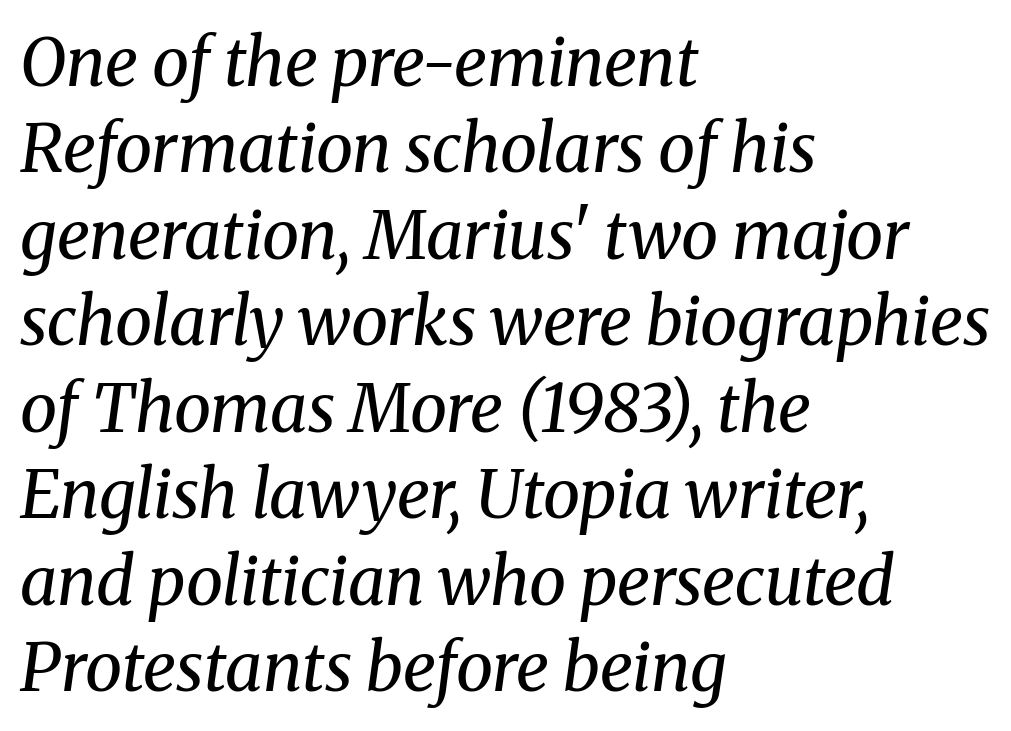
Q: Is the text bold? A: No.
Q: Is the text italic (slanted)? A: Yes, it leans right by about 8 degrees.
Q: Is the typeface a serif or a sans-serif typeface? A: Serif.
Q: Is the text underlined? A: No.
Q: How is the paragraph aligned? A: Left-aligned.
Q: Is the spacing between letters normal or unusually wide? A: Normal.
Q: Is the spacing between lines tight, normal or loose? A: Normal.
Q: Width (condensed, normal, or wide)? A: Normal.
Q: Stroke contrast? A: Medium.
Q: x-height? A: Medium.
Q: Monospaced? A: No.
